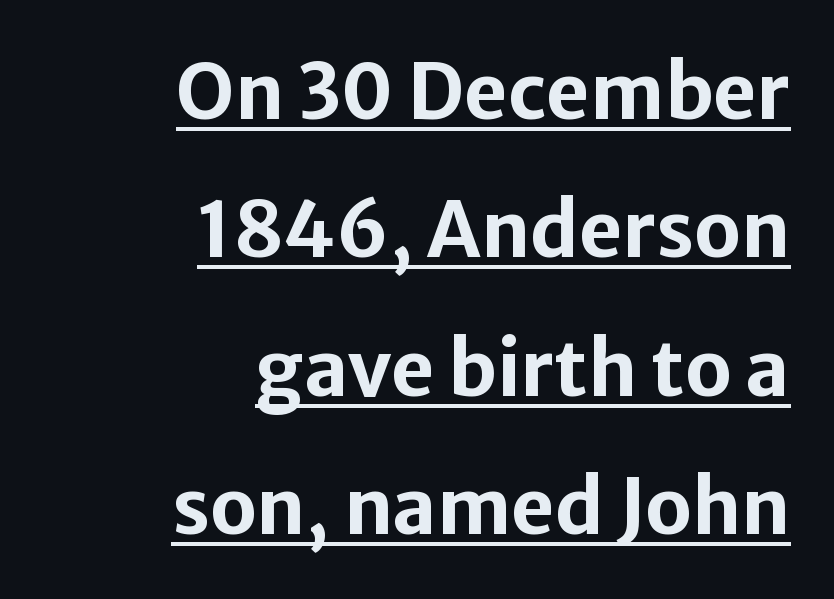
You could call the tracking neutral — neither tight nor loose. Underlined type. The setting favours the right margin, as signatures and pull-quotes sometimes do. The designer went with a sans here, leaving each stem footless.
